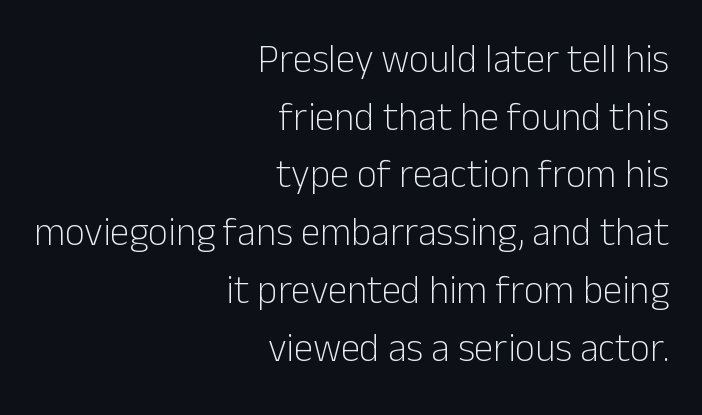
The space directly below the letters is spotless. Proportional: the letters do not fall into vertical columns. Every character sits straight up, as roman type does. The gaps between neighbouring characters are ordinary and unremarkable.
